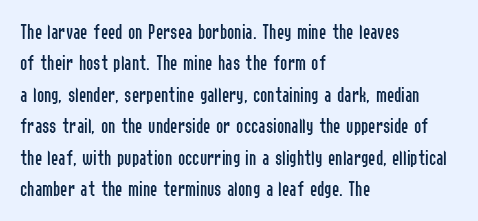
{"italic": "no", "bold": "no", "underline": "no", "align": "left", "line_spacing": "normal", "line_spacing_ratio": 1.43, "letter_spacing": "normal", "letter_spacing_em": 0.0, "glyph_px": 22}
